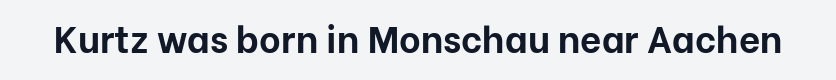
A typesetter would call this zero additional tracking. The zone under the glyphs is completely vacant. The designer went with a sans here, leaving each stem footless. Here the designer chose a conventional face with non-uniform glyph widths. Do the letters lean? They stand straight.
